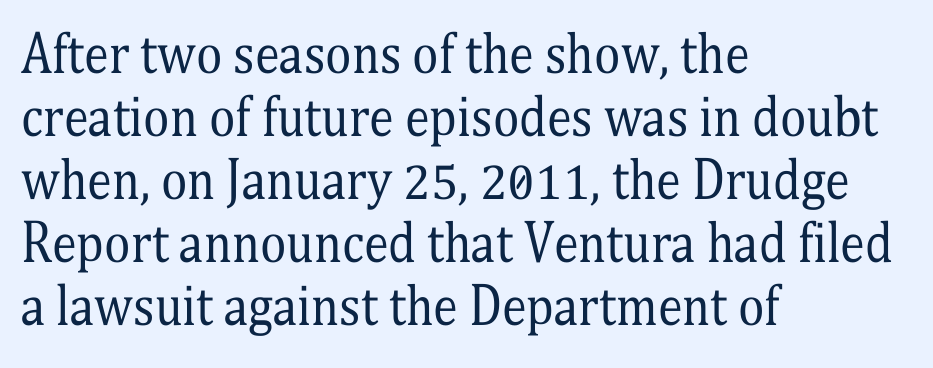
{"serif": "yes", "italic": "no", "bold": "no", "weight": "regular", "width": "condensed", "stroke_contrast": "medium", "x_height": "medium", "monospaced": "no", "underline": "no", "align": "left", "line_spacing": "normal", "line_spacing_ratio": 1.26, "letter_spacing": "normal", "letter_spacing_em": 0.0, "glyph_px": 50}
